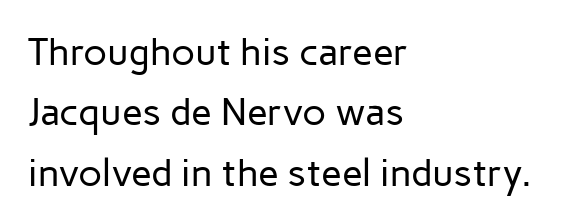
{"serif": "no", "italic": "no", "bold": "no", "weight": "regular", "width": "normal", "stroke_contrast": "low", "x_height": "medium", "monospaced": "no", "underline": "no", "align": "left", "line_spacing": "normal", "line_spacing_ratio": 1.59, "letter_spacing": "normal", "letter_spacing_em": 0.0, "glyph_px": 38}
